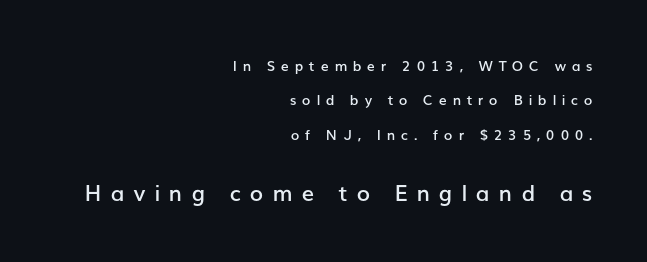
The image shows 22 px text type, upright; set right-aligned, loose line spacing (2.46x), unusually wide letter spacing (+0.41 em), not underlined; the second (bottom) block is 1.57x larger.
